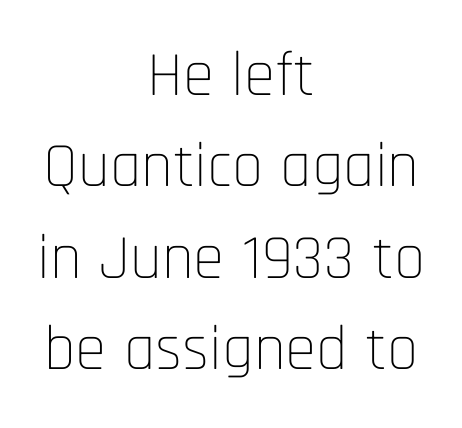
Q: Is the text bold? A: No.
Q: Is the text italic (slanted)? A: No, it is upright.
Q: Is the typeface a serif or a sans-serif typeface? A: Sans-serif.
Q: Is the text underlined? A: No.
Q: How is the paragraph aligned? A: Centered.
Q: Is the spacing between letters normal or unusually wide? A: Normal.
Q: Is the spacing between lines tight, normal or loose? A: Normal.
Q: Width (condensed, normal, or wide)? A: Condensed.
Q: Stroke contrast? A: Low.
Q: x-height? A: Large.
Q: Monospaced? A: No.
